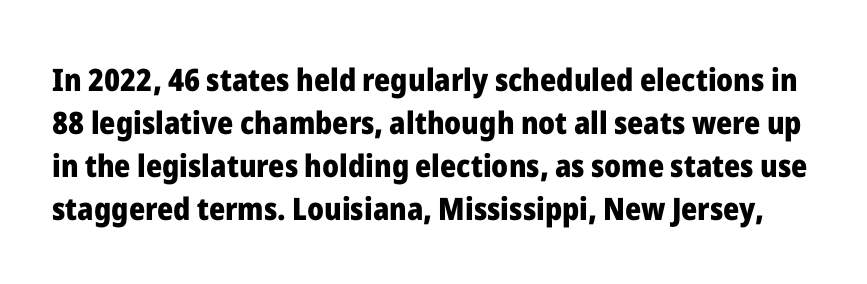
Emphasis by weight is at full strength: bold. The type sits square on the baseline with zero lean. Short note: letters normally spaced. The rendering uses natural spacing where letterforms have individual widths.
